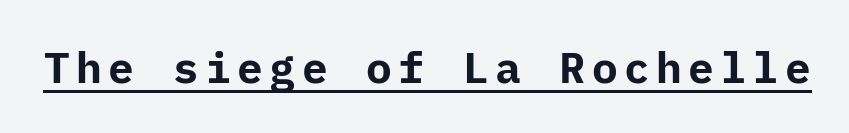
Q: Is the text bold? A: Yes.
Q: Is the text italic (slanted)? A: No, it is upright.
Q: Is the typeface a serif or a sans-serif typeface? A: Sans-serif.
Q: Is the text underlined? A: Yes.
Q: Width (condensed, normal, or wide)? A: Normal.
Q: Stroke contrast? A: Low.
Q: x-height? A: Medium.
